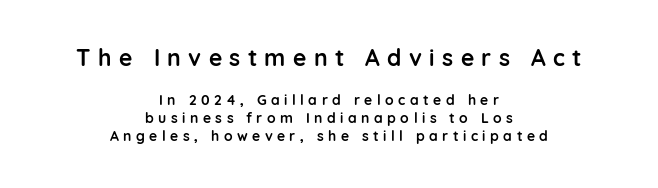
The image shows 23 px bold type, upright; set centered, normal line spacing (1.28x), unusually wide letter spacing (+0.32 em), not underlined; the first (top) block is 1.64x larger.
